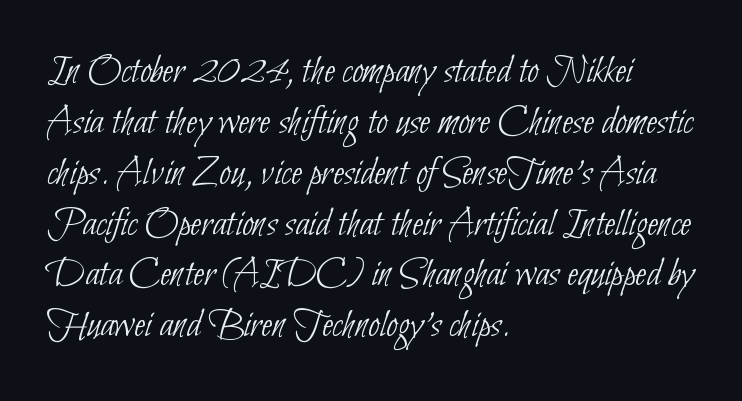
The image shows 41 px thin, condensed sans-serif type; set left-aligned, line spacing 1.24x, normal letter spacing, not underlined; low stroke contrast and a small x-height.
